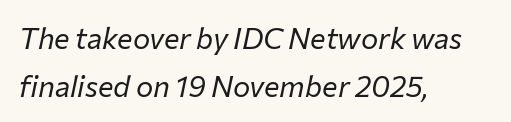
{"italic": "yes", "lean": "right", "slant_degrees": 12, "bold": "no", "weight": "regular", "width": "normal", "stroke_contrast": "low", "x_height": "medium", "monospaced": "no", "underline": "no", "align": "left", "line_spacing": "normal", "line_spacing_ratio": 1.65, "letter_spacing": "normal", "letter_spacing_em": 0.0, "glyph_px": 29}
